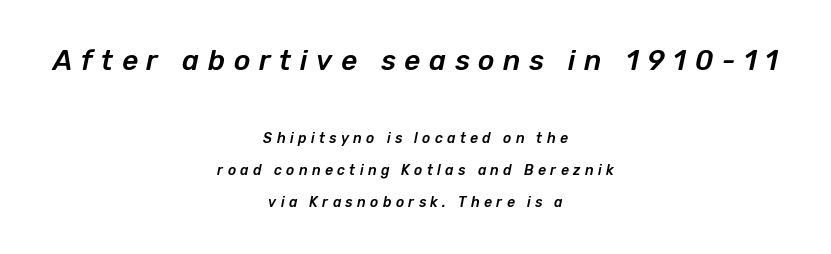
This sample has the flowing, uneven cadence of proportional lettering. This layout puts the oversized block above and the modest block below. Only glyphs here, with clear space below each row. This rendering uses center alignment, leaving both contours irregular but symmetric. Compared with typical paragraphs, the rows here are farther apart. The line texture is sparse and dotted thanks to wide tracking.
